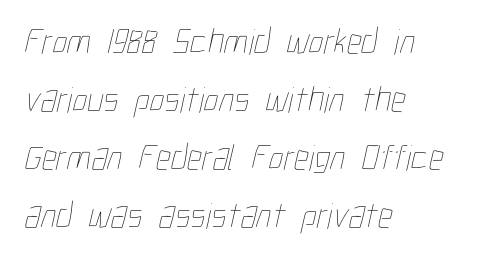
Q: Is the text bold? A: No.
Q: Is the text underlined? A: No.
Q: How is the paragraph aligned? A: Left-aligned.
Q: Is the spacing between letters normal or unusually wide? A: Normal.
Q: Is the spacing between lines tight, normal or loose? A: Normal.
Q: Width (condensed, normal, or wide)? A: Condensed.
Q: Stroke contrast? A: Low.
Q: x-height? A: Medium.
Q: Monospaced? A: No.
